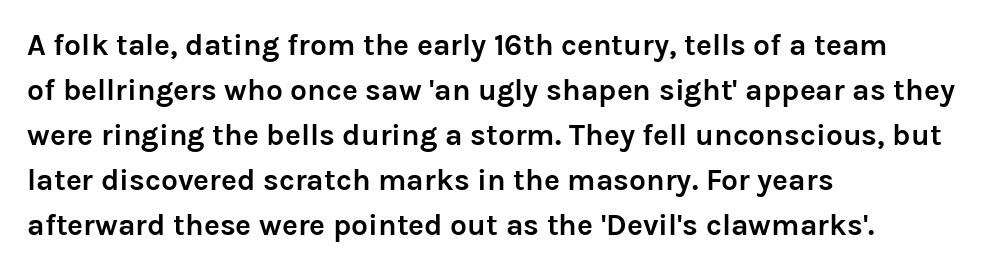
Look at the bottom of the vertical strokes: they stop flat, with no serifs. Whoever set this chose a conventional vertical rhythm. Heavy-handed strokes throughout: this text is bold. Letter spacing: default.
